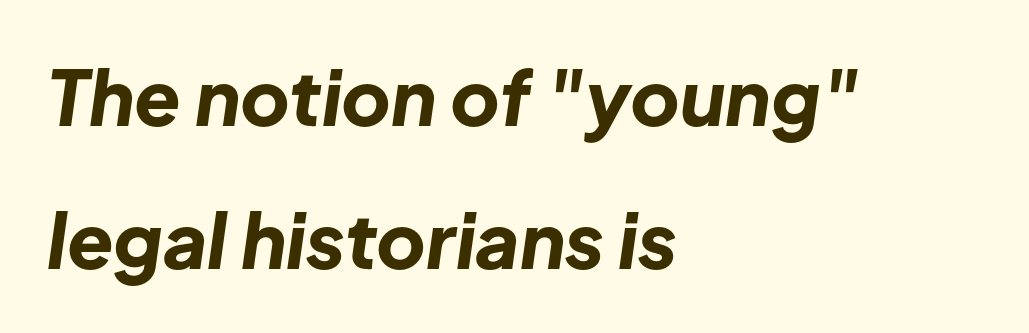
Q: Is the text bold? A: Yes.
Q: Is the text italic (slanted)? A: Yes, it leans right by about 8 degrees.
Q: Is the text underlined? A: No.
Q: How is the paragraph aligned? A: Left-aligned.
Q: Is the spacing between letters normal or unusually wide? A: Normal.
Q: Width (condensed, normal, or wide)? A: Normal.
Q: Stroke contrast? A: Low.
Q: x-height? A: Medium.
Q: Monospaced? A: No.
